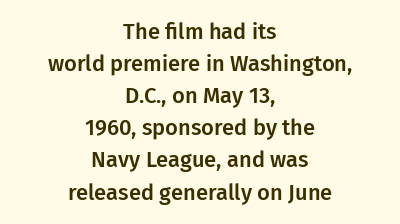
The image shows 22 px text type, upright; set centered, normal line spacing (1.46x), normal letter spacing, not underlined.
